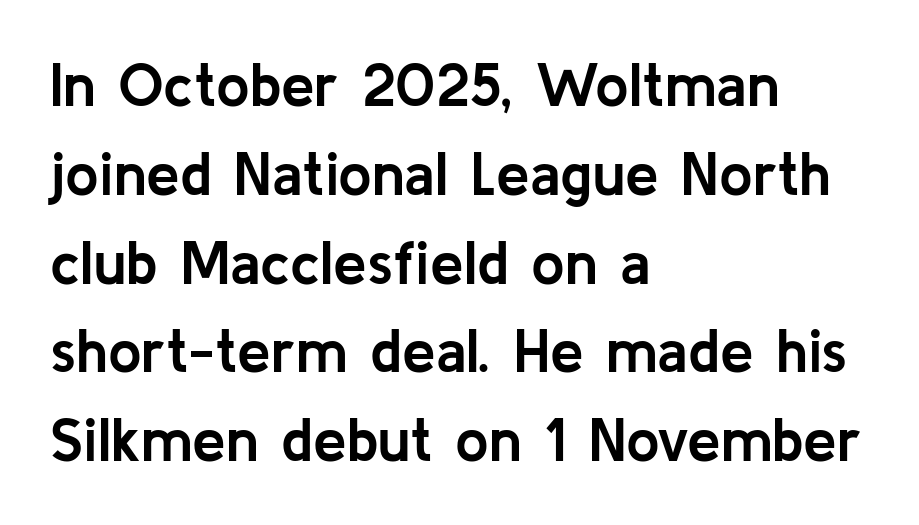
Q: Is the text bold? A: Yes.
Q: Is the text italic (slanted)? A: No, it is upright.
Q: Is the typeface a serif or a sans-serif typeface? A: Sans-serif.
Q: Is the text underlined? A: No.
Q: How is the paragraph aligned? A: Left-aligned.
Q: Is the spacing between letters normal or unusually wide? A: Normal.
Q: Is the spacing between lines tight, normal or loose? A: Normal.
Q: Width (condensed, normal, or wide)? A: Normal.
Q: Stroke contrast? A: Low.
Q: x-height? A: Medium.
Q: Monospaced? A: No.
